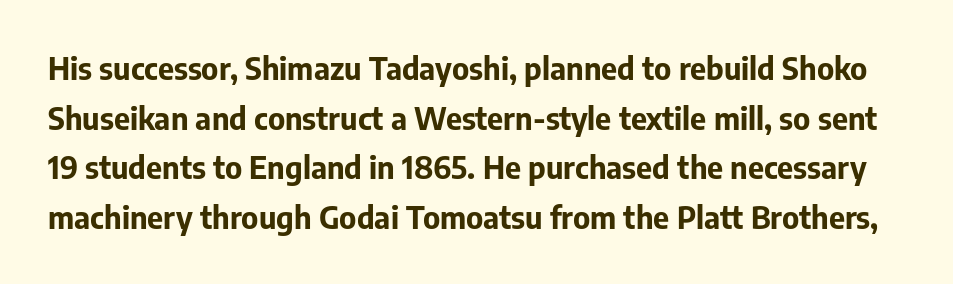
Q: Is the text bold? A: Yes.
Q: Is the text italic (slanted)? A: No, it is upright.
Q: Is the typeface a serif or a sans-serif typeface? A: Sans-serif.
Q: Is the text underlined? A: No.
Q: Is the spacing between letters normal or unusually wide? A: Normal.
Q: Is the spacing between lines tight, normal or loose? A: Normal.
Q: Width (condensed, normal, or wide)? A: Normal.
Q: Stroke contrast? A: Low.
Q: x-height? A: Medium.
Q: Monospaced? A: No.
